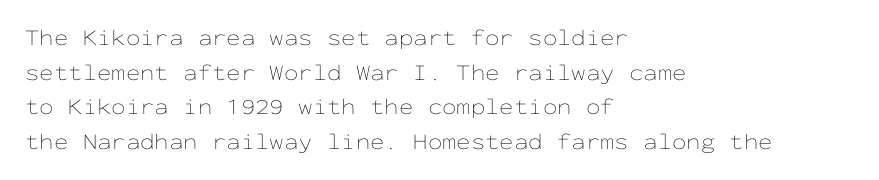
The image shows 23 px text type, upright; set left-aligned, normal line spacing (1.51x), normal letter spacing, not underlined.
